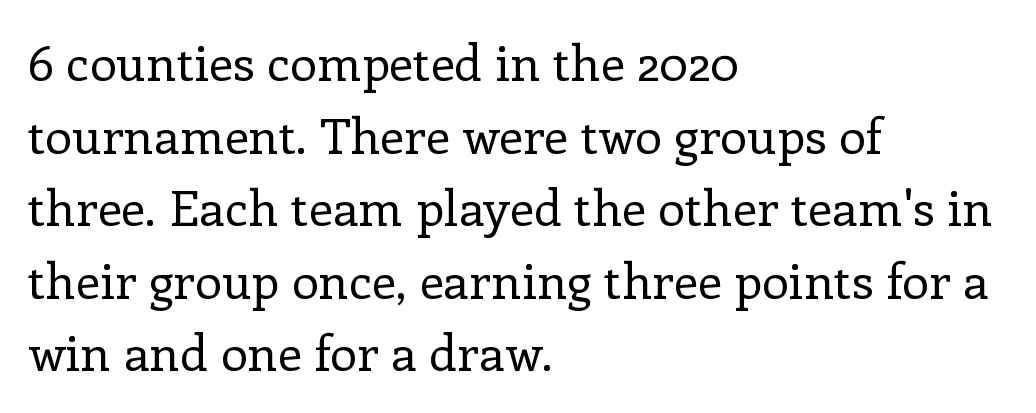
{"serif": "yes", "italic": "no", "bold": "no", "weight": "regular", "width": "normal", "stroke_contrast": "low", "x_height": "medium", "monospaced": "no", "underline": "no", "align": "left", "line_spacing": "normal", "line_spacing_ratio": 1.48, "letter_spacing": "normal", "letter_spacing_em": 0.0, "glyph_px": 49}
